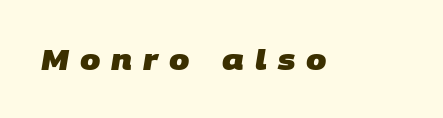
Q: Is the text bold? A: Yes.
Q: Is the typeface a serif or a sans-serif typeface? A: Sans-serif.
Q: Is the text underlined? A: No.
Q: Is the spacing between letters normal or unusually wide? A: Unusually wide.
Q: Width (condensed, normal, or wide)? A: Normal.
Q: Stroke contrast? A: Low.
Q: x-height? A: Large.
Q: Monospaced? A: No.
